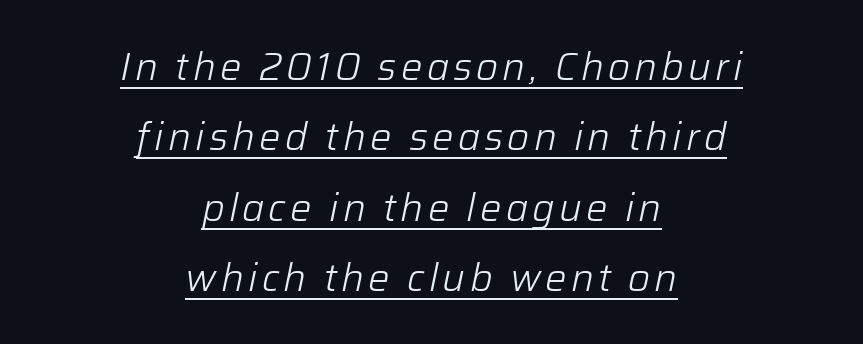
The image shows 38 px light type, italic (leaning right); set centered, line spacing 1.85x, underlined; low stroke contrast and a medium x-height.
